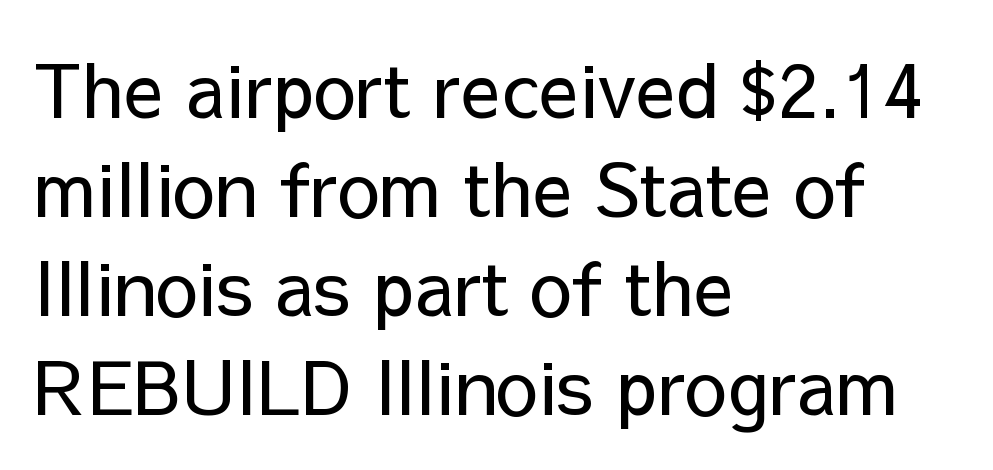
{"serif": "no", "italic": "no", "bold": "no", "weight": "regular", "width": "normal", "stroke_contrast": "low", "x_height": "medium", "monospaced": "no", "underline": "no", "align": "left", "line_spacing": "normal", "line_spacing_ratio": 1.32, "letter_spacing": "normal", "letter_spacing_em": 0.0, "glyph_px": 75}
